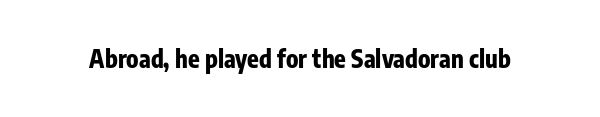
What stands out about the letter spacing? Nothing — it is the standard amount. Upright lettering throughout. Bold? Absolutely — the strokes are thick and heavy. The glyphs are unaccompanied by any horizontal stroke below them.
